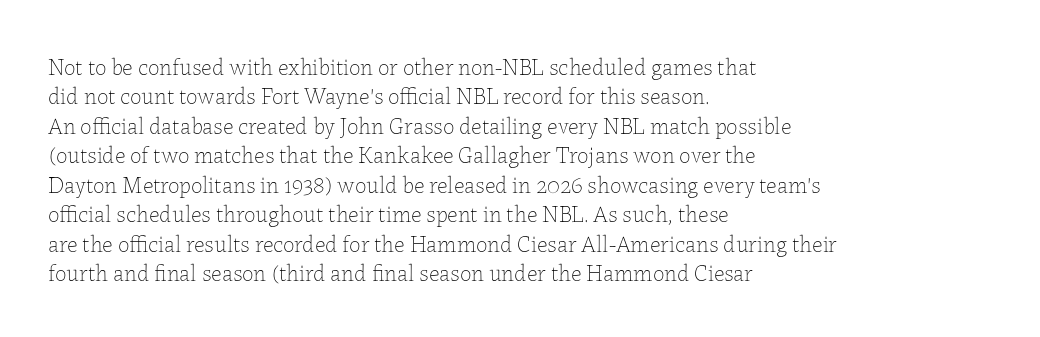
{"italic": "no", "bold": "no", "underline": "no", "align": "left", "line_spacing": "normal", "line_spacing_ratio": 1.28, "letter_spacing": "normal", "letter_spacing_em": 0.0, "glyph_px": 23}
